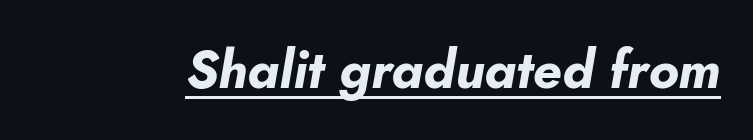
Q: Is the text bold? A: Yes.
Q: Is the text italic (slanted)? A: Yes, it leans right by about 10 degrees.
Q: Is the text underlined? A: Yes.
Q: Is the spacing between letters normal or unusually wide? A: Normal.
Q: Width (condensed, normal, or wide)? A: Normal.
Q: Stroke contrast? A: Low.
Q: x-height? A: Small.
Q: Monospaced? A: No.
